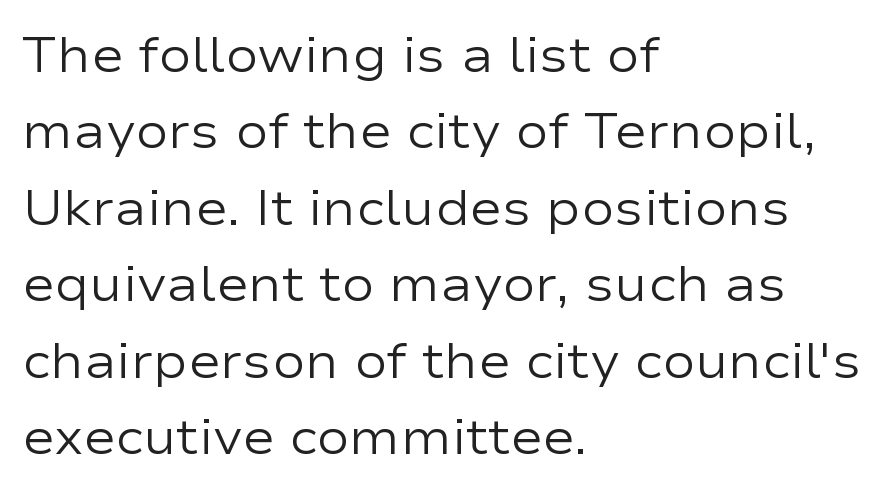
The image shows 49 px regular-weight, wide sans-serif type, upright; set left-aligned, normal line spacing (1.56x), normal letter spacing, not underlined; low stroke contrast and a medium x-height.
